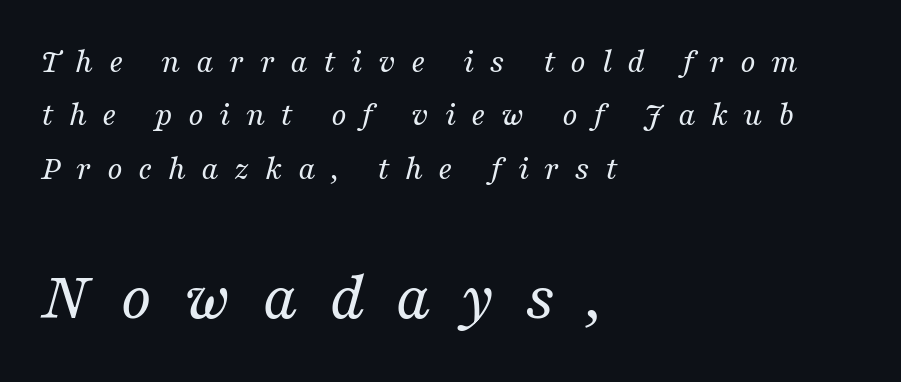
{"serif": "yes", "italic": "yes", "lean": "right", "slant_degrees": 16, "bold": "no", "weight": "regular", "width": "normal", "stroke_contrast": "medium", "x_height": "medium", "monospaced": "no", "underline": "no", "align": "left", "line_spacing": "normal", "line_spacing_ratio": 1.57, "letter_spacing": "wide", "letter_spacing_em": 0.45, "larger_block": "second", "size_ratio": 2.03, "glyph_px": 69}
